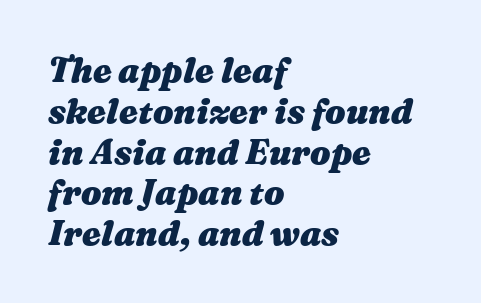
The image shows 34 px heavy, wide type, italic (leaning right); set left-aligned, line spacing 1.2x, normal letter spacing, not underlined; medium stroke contrast and a medium x-height.
